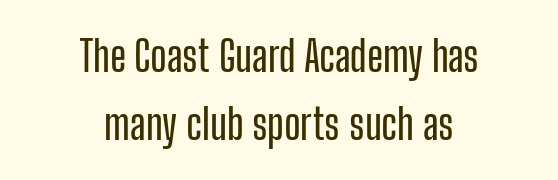
This is roman type, the default non-slanted kind. You could not count columns in this text — the font is proportionally spaced. Observe the ordinary spacing: letters are neighbours, not strangers. Compared with typical paragraphs, the rows here are spaced about the same. Which margin do the lines hug? Neither — every line sits in the middle.
